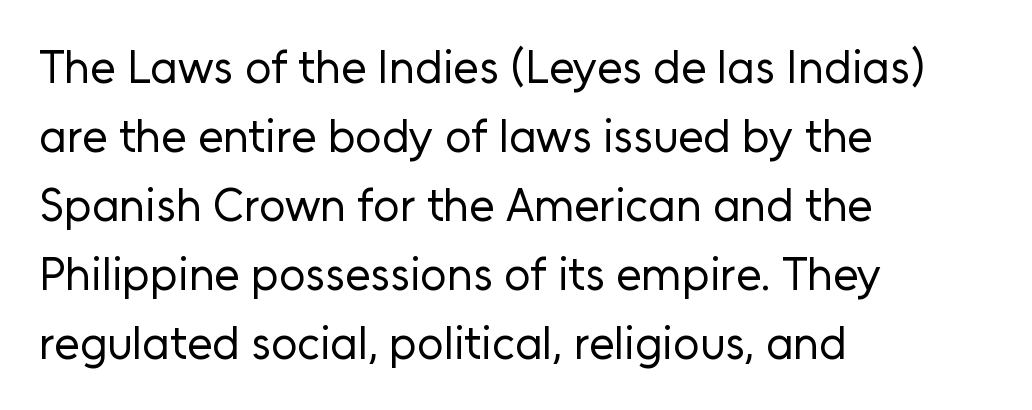
{"serif": "no", "italic": "no", "bold": "no", "weight": "regular", "width": "normal", "stroke_contrast": "low", "x_height": "medium", "monospaced": "no", "underline": "no", "align": "left", "line_spacing": "normal", "line_spacing_ratio": 1.5, "letter_spacing": "normal", "letter_spacing_em": 0.0, "glyph_px": 46}
